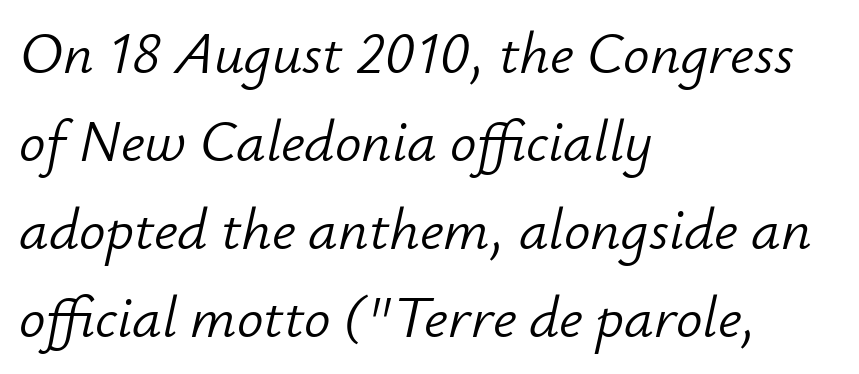
Nothing heavy about these letters — not bold at all. Slanted lettering throughout. The strip under each line holds only bare page. Notice how the passage keeps a crisp vertical edge on the left only.
